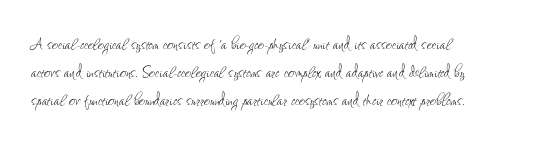
Q: Is the text bold? A: No.
Q: Is the text italic (slanted)? A: Yes.
Q: Is the text underlined? A: No.
Q: How is the paragraph aligned? A: Left-aligned.
Q: Is the spacing between letters normal or unusually wide? A: Normal.
Q: Is the spacing between lines tight, normal or loose? A: Normal.
